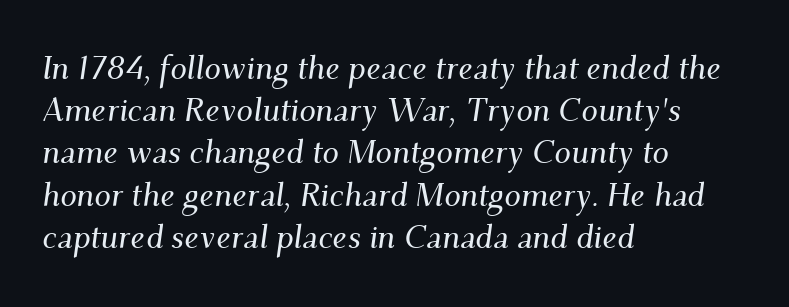
Lines of text with bare space underneath. Each line starts at the same left margin while the right side varies. You could not count columns in this text — the font is proportionally spaced. In terms of leading, this rendering sits right in the middle. Observe the serifs anchoring each vertical stroke in this sample. Emphasis-style slanted type is in use.
